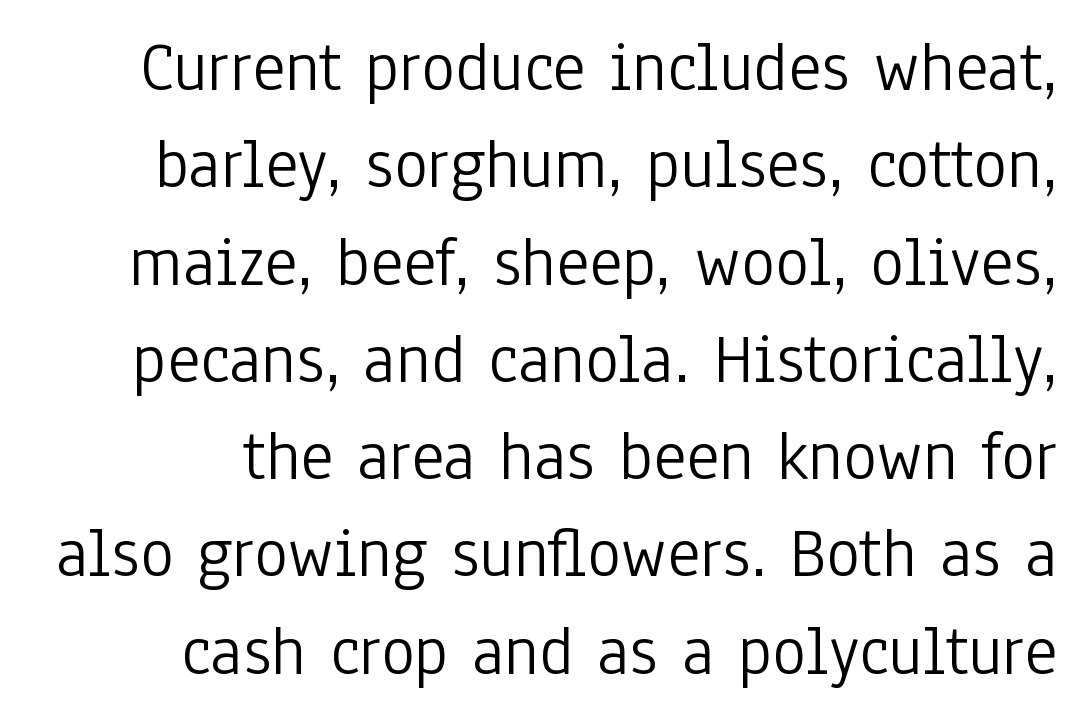
Q: Is the text bold? A: No.
Q: Is the text italic (slanted)? A: No, it is upright.
Q: Is the typeface a serif or a sans-serif typeface? A: Sans-serif.
Q: Is the text underlined? A: No.
Q: How is the paragraph aligned? A: Right-aligned.
Q: Is the spacing between letters normal or unusually wide? A: Normal.
Q: Is the spacing between lines tight, normal or loose? A: Normal.
Q: Width (condensed, normal, or wide)? A: Condensed.
Q: Stroke contrast? A: Low.
Q: x-height? A: Medium.
Q: Monospaced? A: No.
